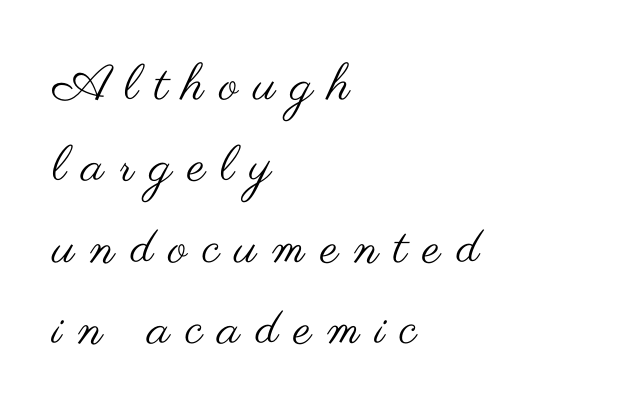
The image shows 50 px regular-weight, wide sans-serif type; set left-aligned, normal line spacing (1.63x), unusually wide letter spacing (+0.31 em), not underlined; medium stroke contrast and a small x-height.
